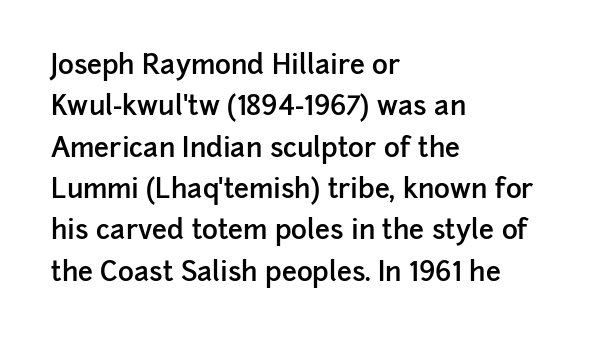
A student would call this left alignment; a typographer would say flush left, rag right. Line spacing here is normal. Tracking value appears to be zero — textbook default spacing. A typesetter would mark this as roman, not italic. Each glyph is drawn with semibold strokes, heavier than normal yet not fully bold. The strip under each line holds only bare page.
